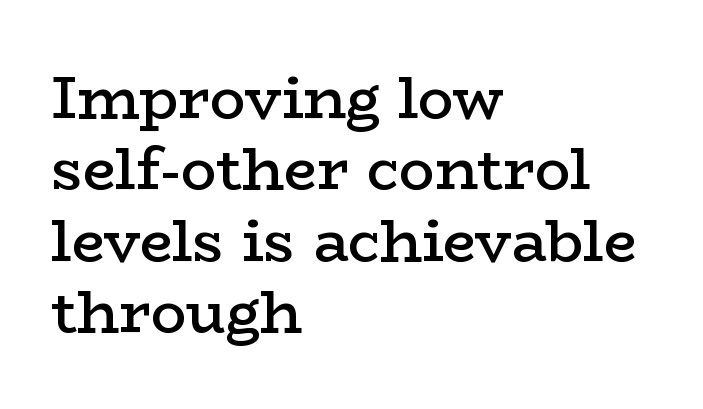
The image shows 59 px semibold, wide serif type, upright; set left-aligned, line spacing 1.21x, normal letter spacing, not underlined; low stroke contrast and a medium x-height.
